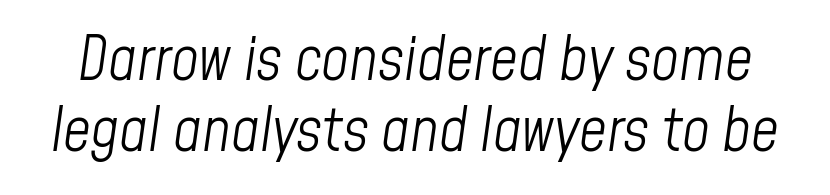
Quick note: underline off. Yep, that's italic — everything's leaning. Short note: letters normally spaced. Character widths vary here, with narrow letters taking less room than wide ones. This reads as an unemphasized weight, regular at the heaviest.
